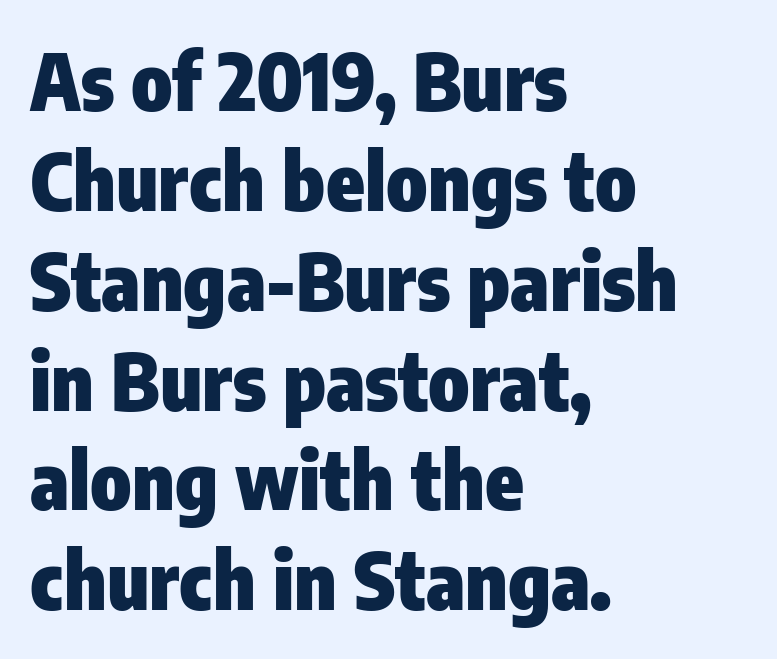
Rule under the text: the space is simply empty. This is roman type, the default non-slanted kind. Pretty heavy lettering here — definitely bold. Quick note: interline space is typical. The tracking reads as untouched default to a designer's eye.
